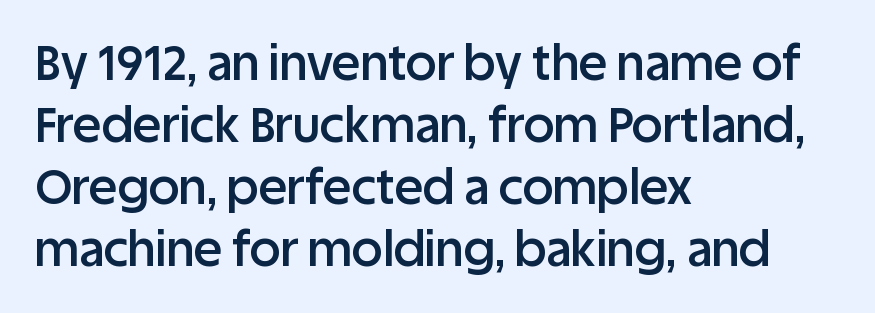
The image shows 48 px semibold sans-serif type, upright; set left-aligned, normal line spacing (1.29x), normal letter spacing, not underlined; low stroke contrast and a large x-height.
